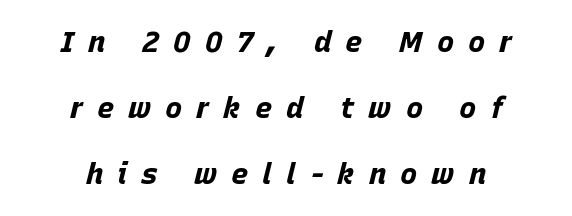
{"italic": "yes", "lean": "right", "slant_degrees": 15, "bold": "yes", "weight": "bold", "width": "normal", "stroke_contrast": "low", "x_height": "large", "monospaced": "no", "underline": "no", "align": "center", "line_spacing": "loose", "line_spacing_ratio": 2.27, "letter_spacing": "wide", "letter_spacing_em": 0.48, "glyph_px": 29}
